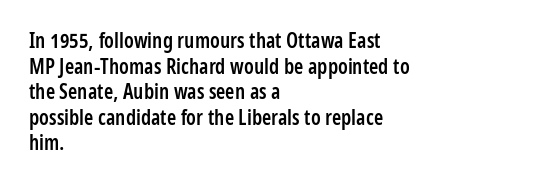
{"italic": "no", "bold": "semi", "underline": "no", "align": "left", "line_spacing_ratio": 1.22, "letter_spacing": "normal", "letter_spacing_em": 0.0, "glyph_px": 21}
